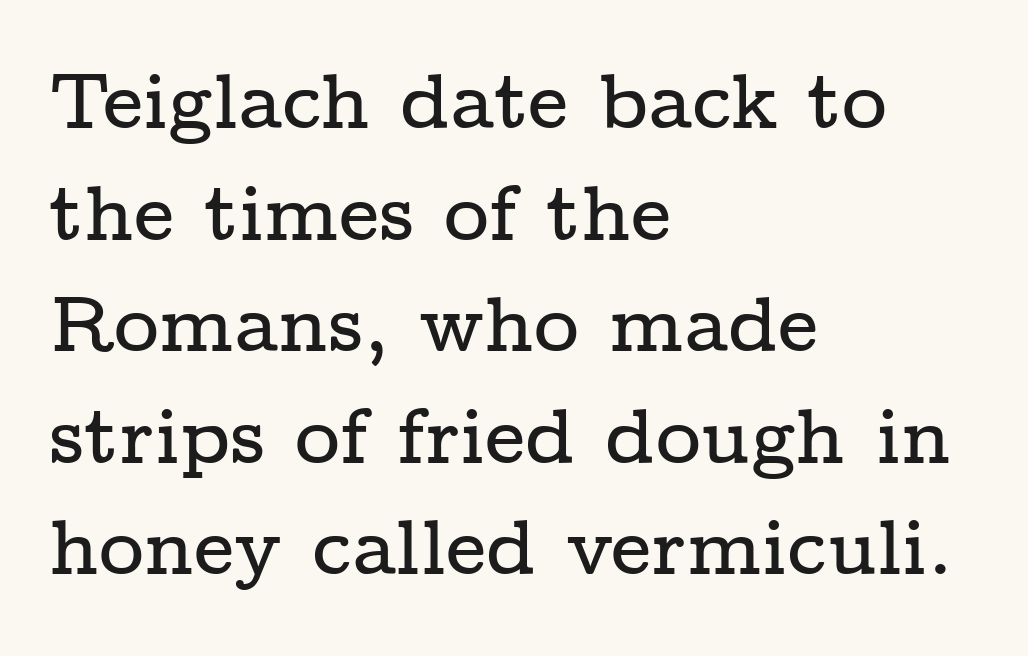
Teacher's note: observe the even left margin — that is flush-left alignment. Vertically, the passage feels balanced, rows spaced as you'd expect. Do the characters align in a grid? No, the font is proportional. Nothing unusual about the tracking: characters are spaced as the font intends. The font's upright variant was chosen for this text.
